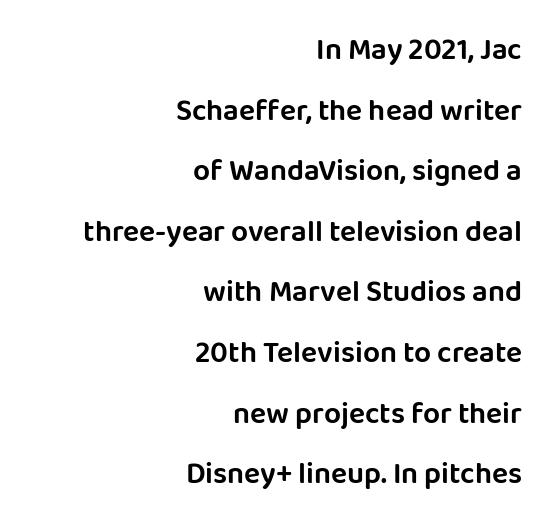
The rendering uses natural spacing where letterforms have individual widths. If you measured baseline to baseline, you'd find a long distance. Honestly, there is no underline to notice here at all. Do the letters lean? They stand straight. Observe the absence of serifs on each vertical stroke in this sample. The text block is weighted toward the right margin, trailing off unevenly leftward.
